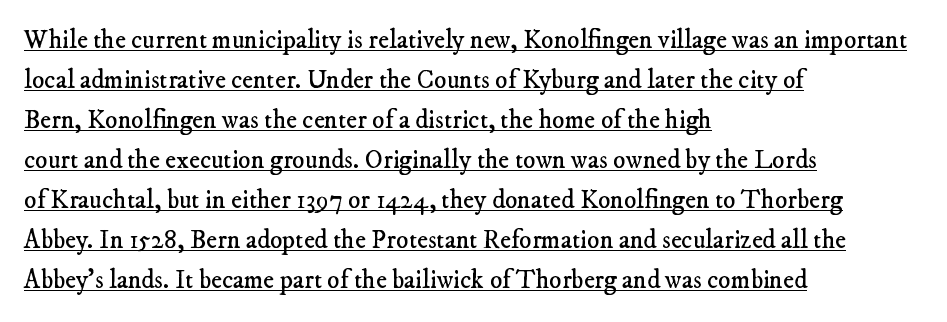
Is the stroke heavy? The answer is a plain regular-or-lighter. Every word sits above its own underline. The type is set solid horizontally, with unmodified tracking. The compositor pushed each line to the left boundary. These lines sit exactly where default settings would place them.
